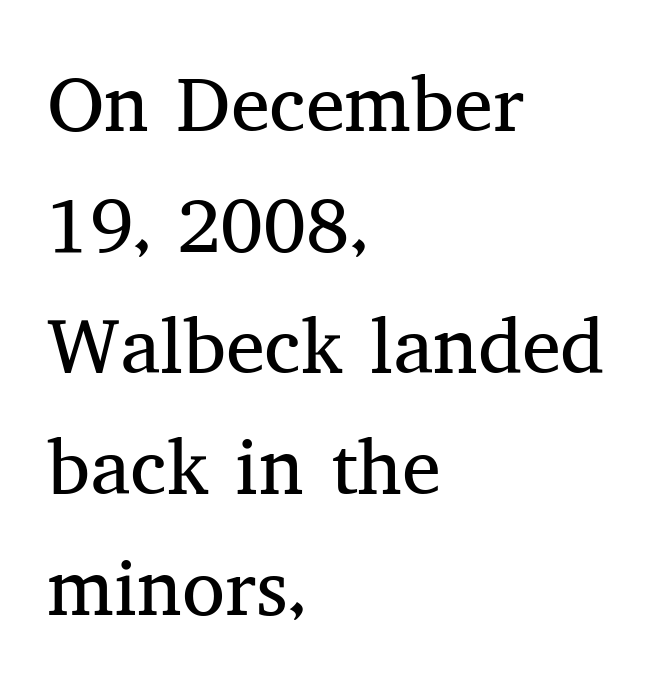
Glance below the letters and you will spot only blank space. Is this a fixed-width face? No — the glyphs have proportional, varying widths. It's the straight-up-and-down kind of type. One-word summary of the alignment: left. You can tell from the footed stems that serif type was used. The designer left line spacing at the default.
